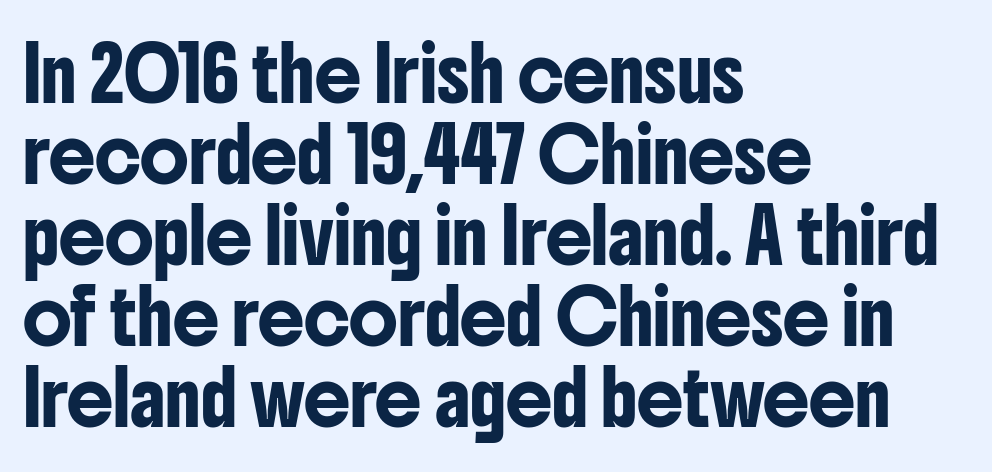
{"serif": "no", "italic": "no", "width": "condensed", "stroke_contrast": "low", "x_height": "medium", "monospaced": "no", "underline": "no", "align": "left", "line_spacing": "normal", "line_spacing_ratio": 1.56, "letter_spacing": "normal", "letter_spacing_em": 0.0, "glyph_px": 52}
